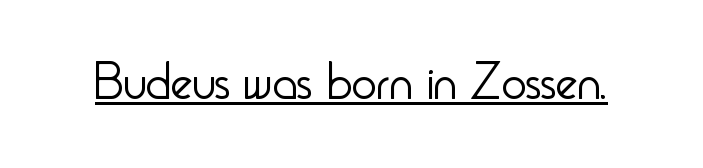
{"serif": "no", "italic": "no", "bold": "no", "weight": "light", "width": "condensed", "stroke_contrast": "low", "x_height": "small", "monospaced": "no", "underline": "yes", "letter_spacing": "normal", "letter_spacing_em": 0.0, "glyph_px": 53}
